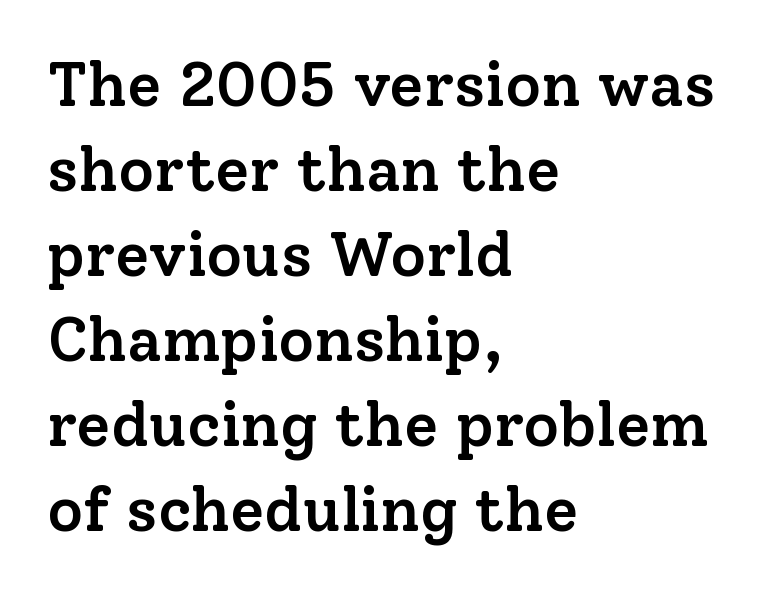
The image shows 62 px semibold serif type, upright; set left-aligned, normal line spacing (1.37x), normal letter spacing, not underlined; low stroke contrast and a medium x-height.
